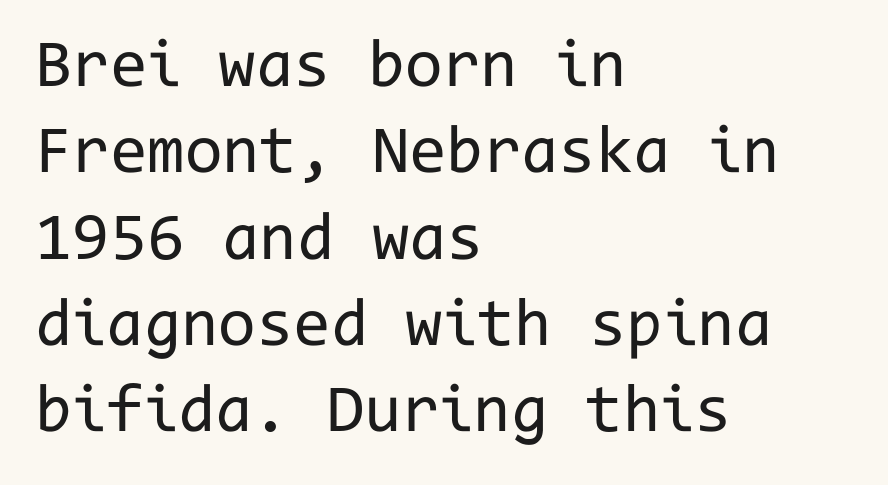
The space directly below the letters is spotless. The letters sit at their default tracking, neither squeezed nor spread. The axis of the letterforms is exactly vertical. The font sits on the lighter half of the weight spectrum, regular included. Type style note: lacks serifs.
